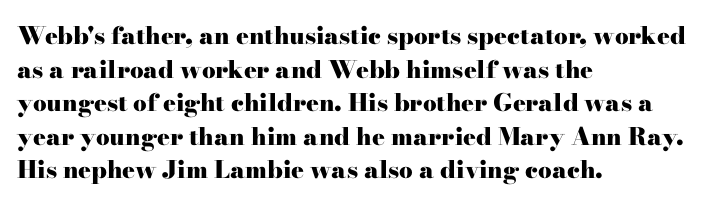
Q: Is the text bold? A: Yes.
Q: Is the text italic (slanted)? A: No, it is upright.
Q: Is the text underlined? A: No.
Q: How is the paragraph aligned? A: Left-aligned.
Q: Is the spacing between letters normal or unusually wide? A: Normal.
Q: Is the spacing between lines tight, normal or loose? A: Normal.
